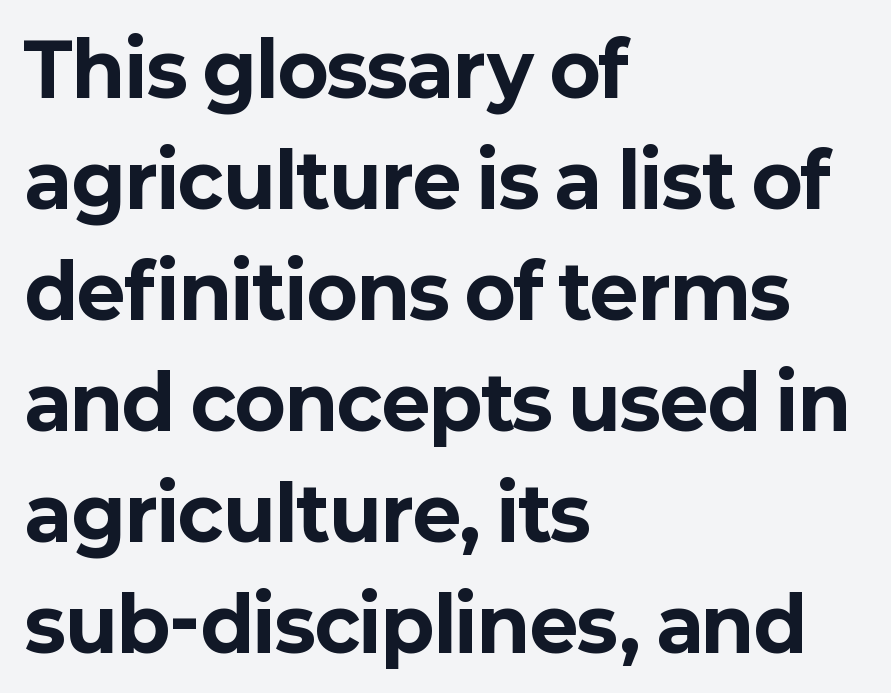
The lettering stays uniformly vertical, giving the passage a roman look. This rendering employs a face without finishing strokes, i.e., a sans-serif. One-word summary of the alignment: left. I'd describe the lettering as bold — thick and assertive. Here the designer chose a conventional face with non-uniform glyph widths. Reading down the column, the eye jumps a familiar distance to each next line.
